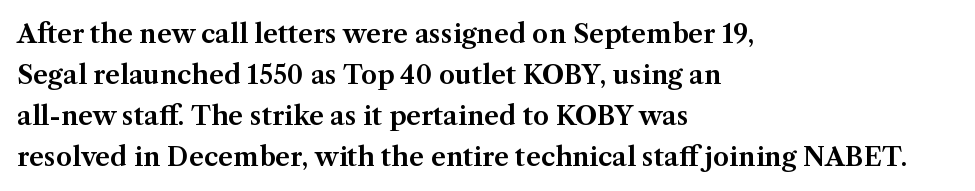
Q: Is the text italic (slanted)? A: No, it is upright.
Q: Is the text underlined? A: No.
Q: How is the paragraph aligned? A: Left-aligned.
Q: Is the spacing between letters normal or unusually wide? A: Normal.
Q: Is the spacing between lines tight, normal or loose? A: Normal.
